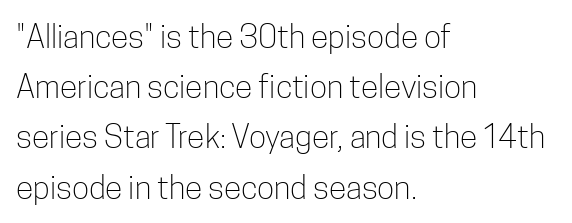
The lettering holds an erect, upright posture throughout. No extra tracking has been applied to these lines. The passage shown stacks its lines at a standard gap. The letters advance in unequal steps, a hallmark of proportional type. The specimen omits any rule beneath the text block's lines.
